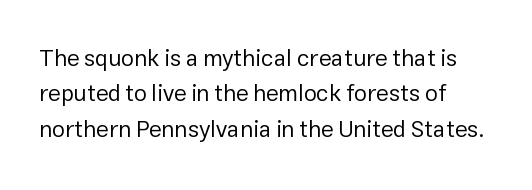
The face looks like a standard text weight, possibly lighter. Vertical strokes here are truly vertical. These lines keep a tight, regular rhythm from letter to letter. Leading matches the norm, producing a regular column. Left-aligned paragraph, ragged on the right. The space directly below the letters is spotless.
